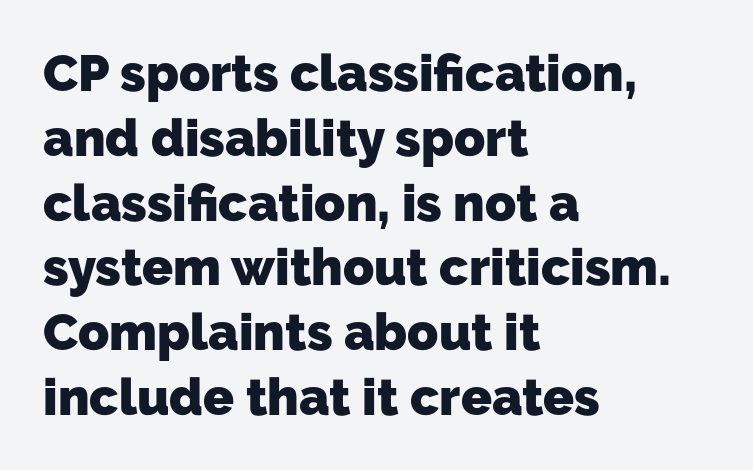
Underlining? Definitely not there. I'd describe the lettering as bold — thick and assertive. The tracking reads as untouched default to a designer's eye. Leftover space on each line is placed entirely after the last word. The letters advance in unequal steps, a hallmark of proportional type.
